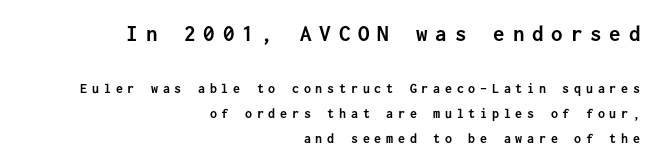
The image shows 23 px bold type, upright; set right-aligned, line spacing 1.77x, unusually wide letter spacing (+0.34 em), not underlined; the first (top) block is 1.64x larger.
